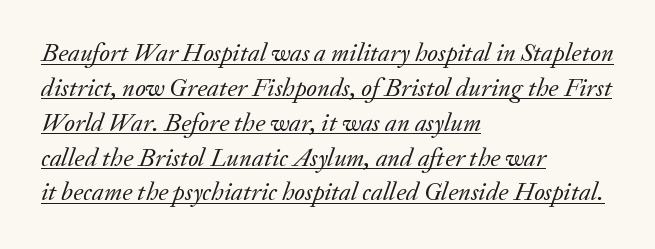
The image shows 26 px text type, italic (leaning right); set left-aligned, normal line spacing (1.34x), normal letter spacing, underlined.
